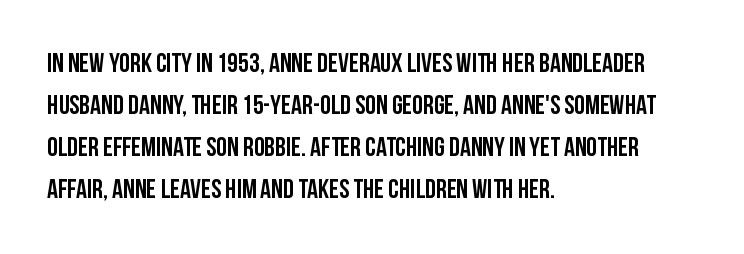
{"italic": "no", "underline": "no", "align": "left", "line_spacing": "normal", "line_spacing_ratio": 1.55, "letter_spacing": "normal", "letter_spacing_em": 0.0, "glyph_px": 27}
